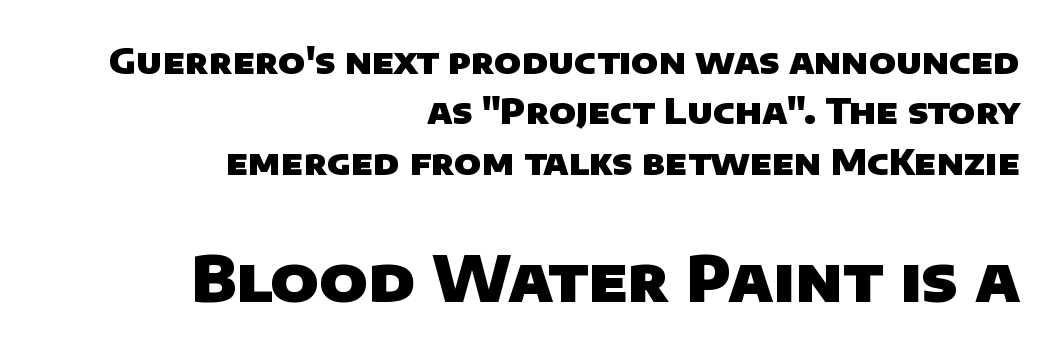
The image shows 62 px heavy sans-serif type; set right-aligned, normal line spacing (1.44x), normal letter spacing, not underlined; the second (bottom) block is 1.77x larger; low stroke contrast and a large x-height.
